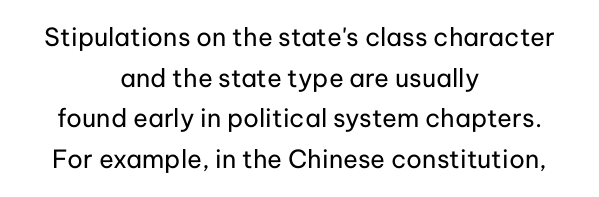
The image shows 25 px text type, upright; set centered, normal line spacing (1.63x), normal letter spacing, not underlined.
